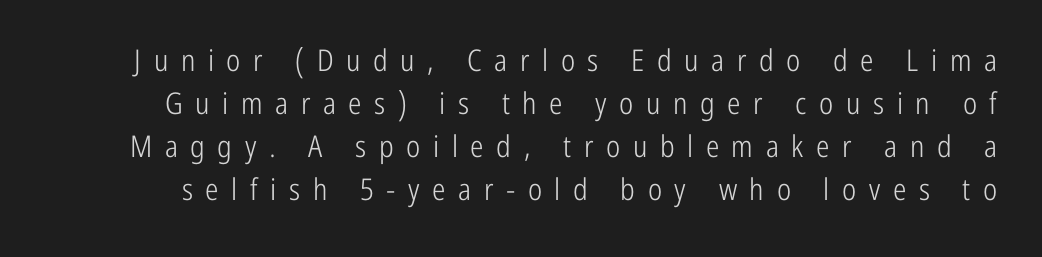
The image shows 30 px light, condensed sans-serif type, upright; set normal line spacing (1.43x), unusually wide letter spacing (+0.42 em), not underlined; low stroke contrast and a medium x-height.
